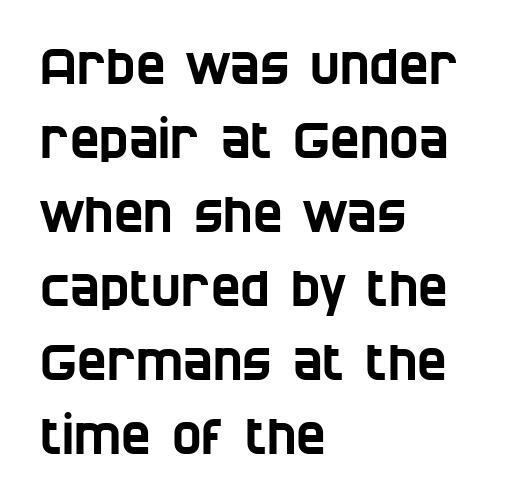
Q: Is the typeface a serif or a sans-serif typeface? A: Sans-serif.
Q: Is the text underlined? A: No.
Q: How is the paragraph aligned? A: Left-aligned.
Q: Is the spacing between letters normal or unusually wide? A: Normal.
Q: Is the spacing between lines tight, normal or loose? A: Normal.
Q: Width (condensed, normal, or wide)? A: Condensed.
Q: Stroke contrast? A: Low.
Q: x-height? A: Large.
Q: Monospaced? A: No.
